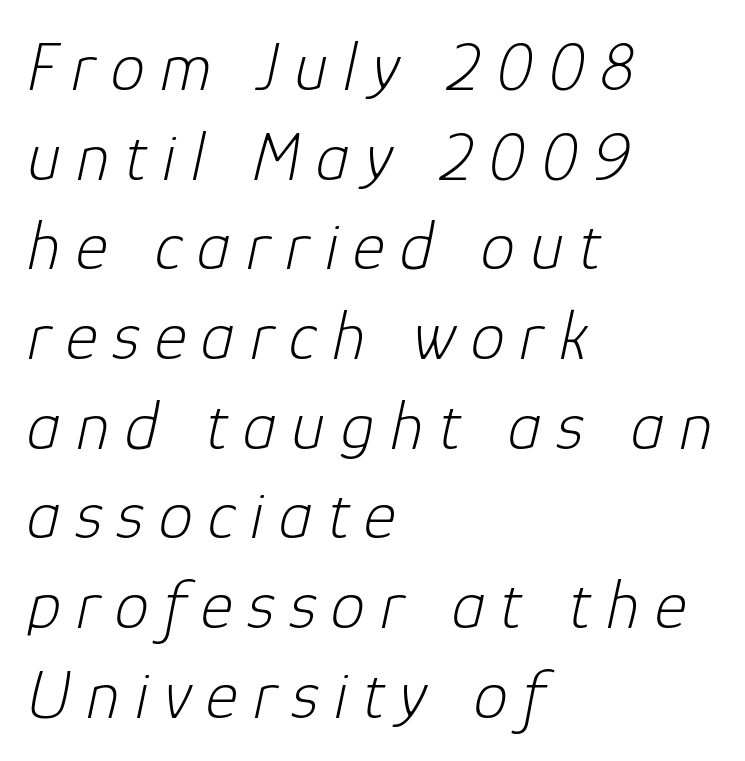
Note the varied advance widths — an 'i' is clearly narrower than an 'm'. Each word looks stretched out because of the extra space between its letters. Interline gaps are of average width in this sample. Check the space under the baseline: it is left empty.
